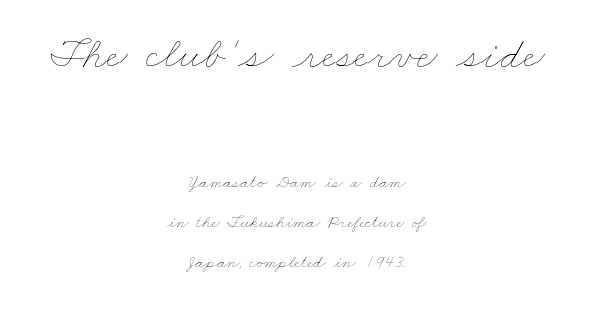
These two chunks differ in scale, with the top chunk taking the larger measure. A typesetter would call this zero additional tracking. You could not count columns in this text — the font is proportionally spaced. Glance below the letters and you will spot only blank space. The letters look calm and open, with moderate or lighter stems.
